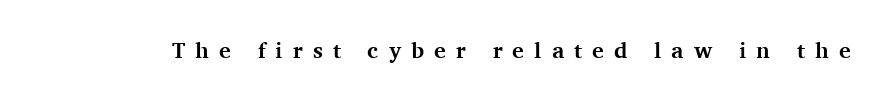
Q: Is the text bold? A: Yes.
Q: Is the text italic (slanted)? A: No, it is upright.
Q: Is the text underlined? A: No.
Q: Is the spacing between letters normal or unusually wide? A: Unusually wide.
